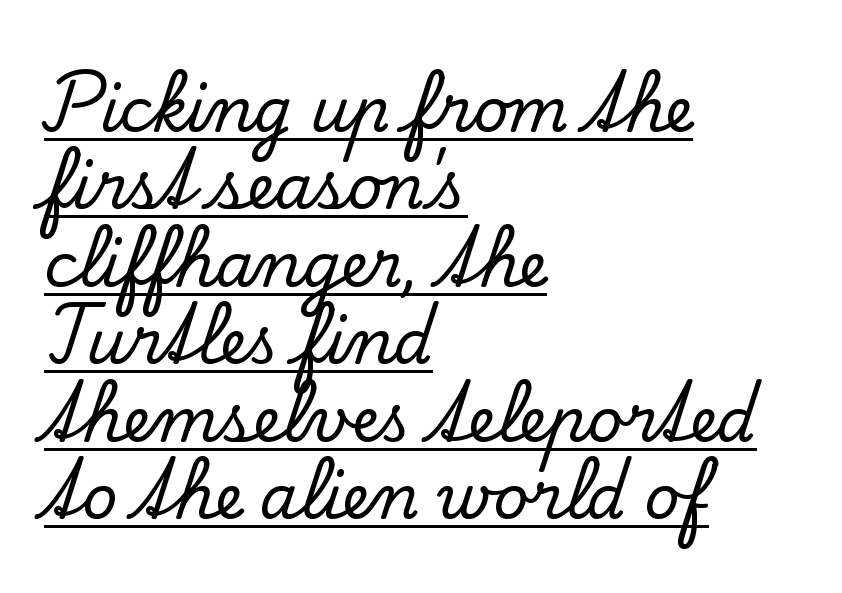
The space between consecutive lines is moderate. This sample has the flowing, uneven cadence of proportional lettering. Does a line run under the words? Yes, clearly.
